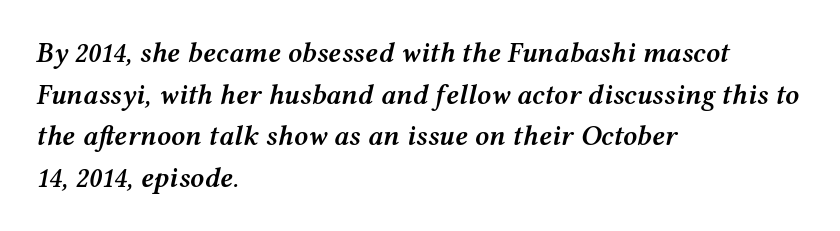
The image shows 28 px semibold, wide type, italic (leaning right); set left-aligned, normal line spacing (1.49x), normal letter spacing, not underlined; medium stroke contrast and a medium x-height.
